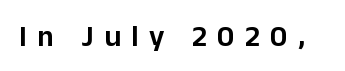
The image shows 30 px sans-serif type, upright; set unusually wide letter spacing (+0.35 em), not underlined; low stroke contrast and a medium x-height.
